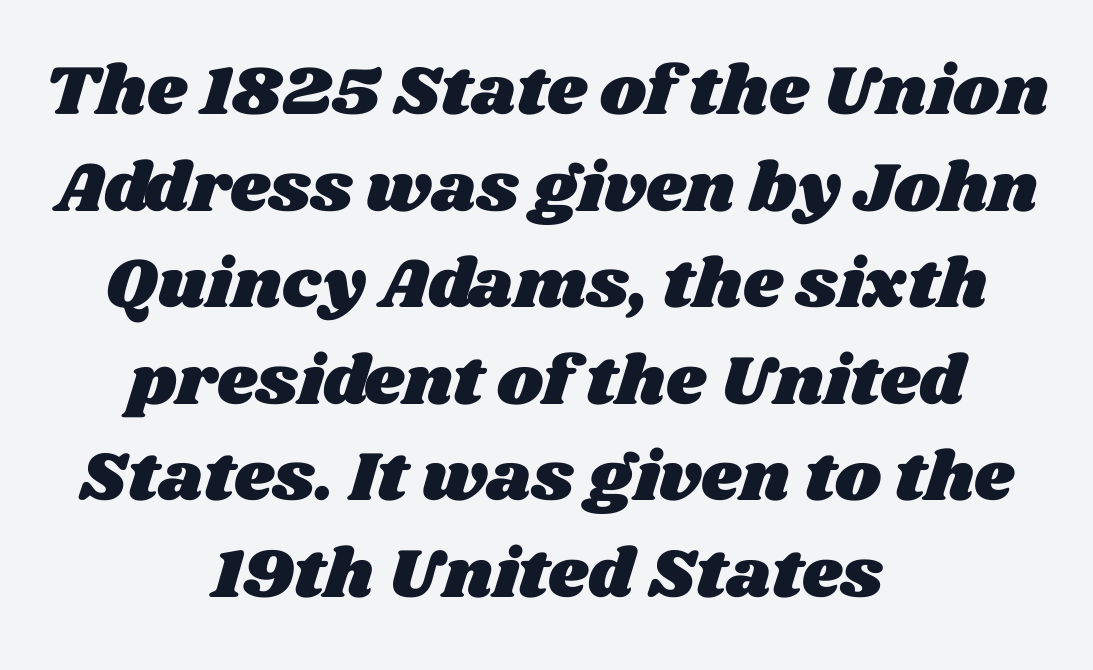
Tracking here is standard; glyphs follow each other at the usual distance. The setting favours the middle, as headings and verse often do. The passage shown is typed in a proportional face where columns would drift. Any mark beneath the type? The region is blank. Notice how descenders clear the ascenders below comfortably — that's standard leading.
